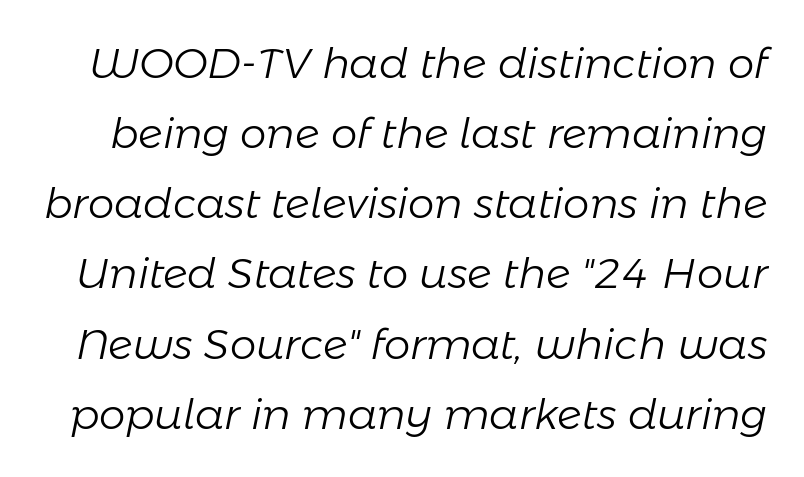
{"italic": "yes", "lean": "right", "slant_degrees": 11, "bold": "no", "weight": "light", "width": "normal", "stroke_contrast": "low", "x_height": "medium", "monospaced": "no", "underline": "no", "line_spacing": "normal", "line_spacing_ratio": 1.67, "letter_spacing": "normal", "letter_spacing_em": 0.0, "glyph_px": 42}
